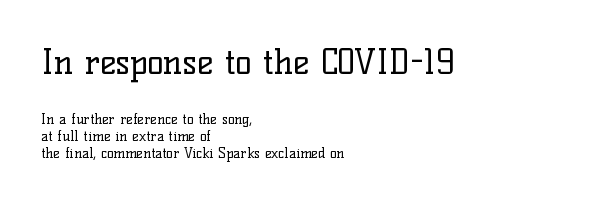
Q: Is the text bold? A: No.
Q: Is the text italic (slanted)? A: No, it is upright.
Q: Is the typeface a serif or a sans-serif typeface? A: Serif.
Q: Is the text underlined? A: No.
Q: How is the paragraph aligned? A: Left-aligned.
Q: Is the spacing between letters normal or unusually wide? A: Normal.
Q: Which block of text is set in a larger size, the first (top) or the second (bottom)? A: The first (top) one.
Q: Width (condensed, normal, or wide)? A: Normal.
Q: Stroke contrast? A: Low.
Q: x-height? A: Medium.
Q: Monospaced? A: No.
